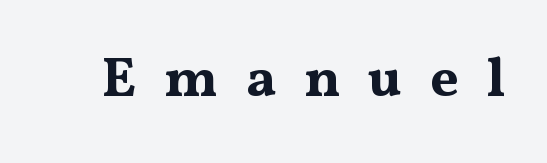
In terms of weight, the rendering is a true, heavy bold. Is this a sans? No — the strokes have serifs. Think of a printed novel: that variable character pitch is what you see here. Lines of text with bare space underneath. Designer's note — italics off, roman on. Characters follow at a spacing far wider than the type designer built in.
